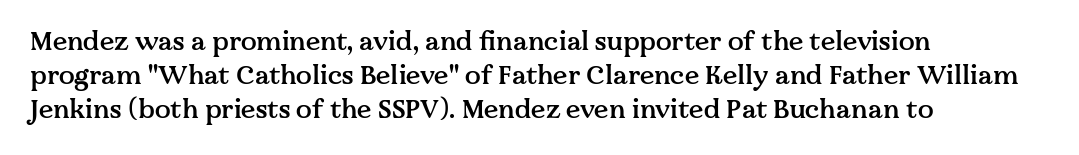
Q: Is the text bold? A: Semi-bold.
Q: Is the text italic (slanted)? A: No, it is upright.
Q: Is the text underlined? A: No.
Q: How is the paragraph aligned? A: Left-aligned.
Q: Is the spacing between letters normal or unusually wide? A: Normal.
Q: Is the spacing between lines tight, normal or loose? A: Normal.
